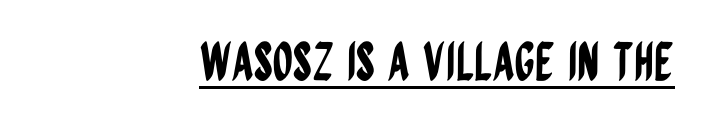
{"serif": "no", "italic": "no", "width": "condensed", "stroke_contrast": "low", "x_height": "large", "monospaced": "no", "underline": "yes", "align": "right", "letter_spacing": "normal", "letter_spacing_em": 0.0, "glyph_px": 52}
